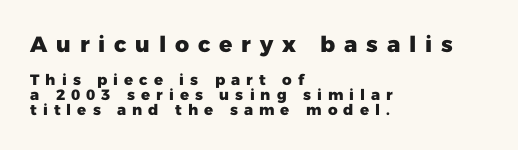
Q: Is the text bold? A: Yes.
Q: Is the text italic (slanted)? A: No, it is upright.
Q: Is the text underlined? A: No.
Q: How is the paragraph aligned? A: Left-aligned.
Q: Is the spacing between letters normal or unusually wide? A: Unusually wide.
Q: Is the spacing between lines tight, normal or loose? A: Tight.
Q: Which block of text is set in a larger size, the first (top) or the second (bottom)? A: The first (top) one.
